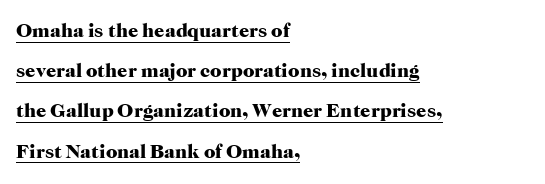
The image shows 20 px bold type, upright; set left-aligned, loose line spacing (2.01x), normal letter spacing, underlined.
